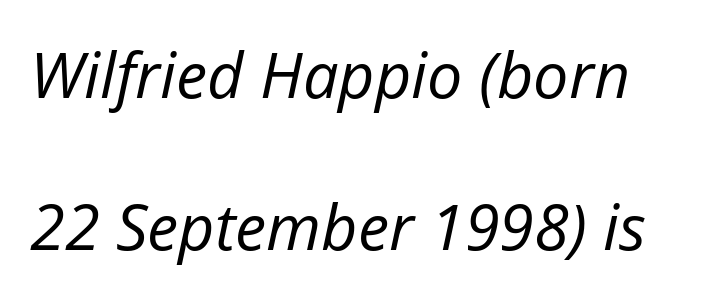
{"italic": "yes", "lean": "right", "slant_degrees": 12, "bold": "no", "weight": "regular", "width": "normal", "stroke_contrast": "low", "x_height": "medium", "monospaced": "no", "underline": "no", "align": "left", "line_spacing": "loose", "line_spacing_ratio": 2.41, "letter_spacing": "normal", "letter_spacing_em": 0.0, "glyph_px": 63}
